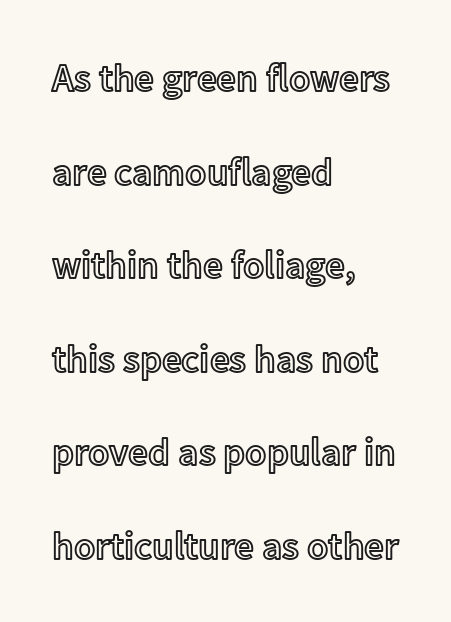
Vertical strokes here are truly vertical. The tracking reads as untouched default to a designer's eye. The designer dialed line spacing up above the default. Varying glyph widths throughout — classic text-font behaviour. Quick note: underline off. Horizontally, the lines are justified to the leading edge only.
